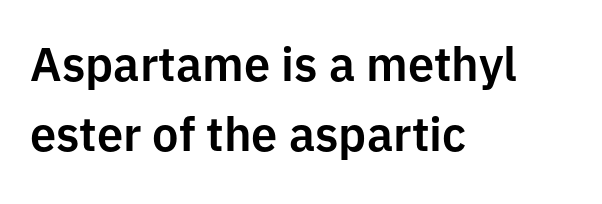
The image shows 47 px sans-serif type, upright; set left-aligned, normal line spacing (1.49x), normal letter spacing, not underlined; low stroke contrast and a medium x-height.
